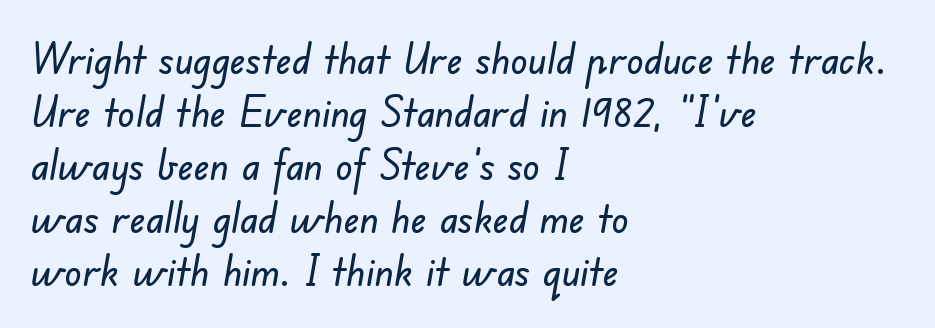
{"serif": "no", "width": "normal", "stroke_contrast": "low", "x_height": "small", "monospaced": "no", "underline": "no", "align": "left", "line_spacing": "normal", "line_spacing_ratio": 1.26, "letter_spacing": "normal", "letter_spacing_em": 0.0, "glyph_px": 42}
